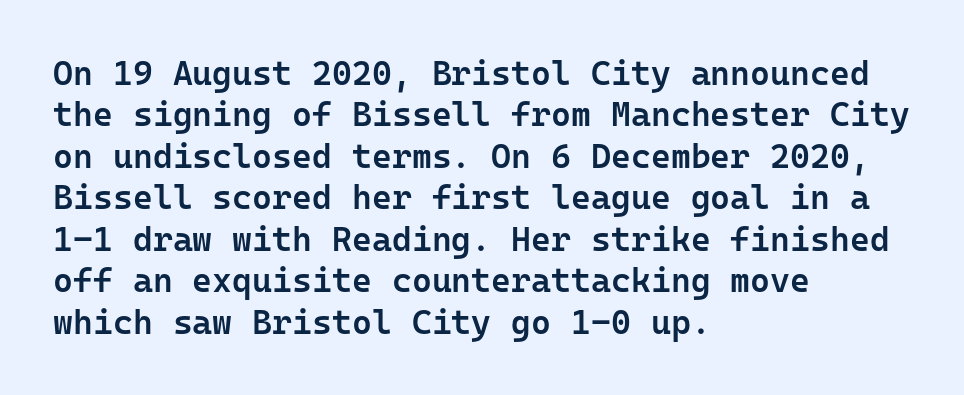
The image shows 34 px semibold sans-serif type, upright, monospaced; set left-aligned, line spacing 1.22x, normal letter spacing, not underlined; low stroke contrast and a medium x-height.
